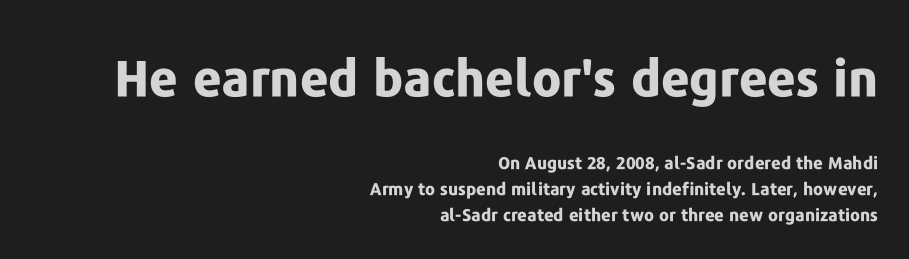
Q: Is the text bold? A: Yes.
Q: Is the text italic (slanted)? A: No, it is upright.
Q: Is the typeface a serif or a sans-serif typeface? A: Sans-serif.
Q: Is the text underlined? A: No.
Q: How is the paragraph aligned? A: Right-aligned.
Q: Is the spacing between letters normal or unusually wide? A: Normal.
Q: Is the spacing between lines tight, normal or loose? A: Normal.
Q: Which block of text is set in a larger size, the first (top) or the second (bottom)? A: The first (top) one.
Q: Width (condensed, normal, or wide)? A: Normal.
Q: Stroke contrast? A: Low.
Q: x-height? A: Medium.
Q: Monospaced? A: No.
